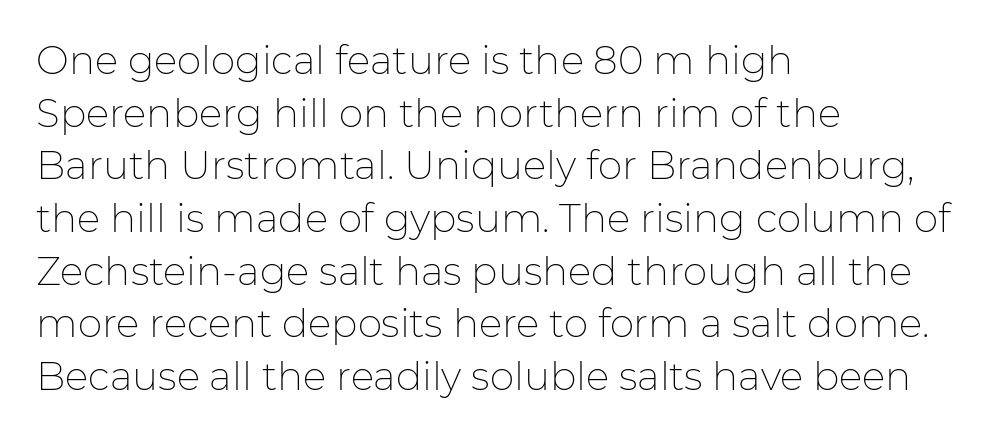
{"serif": "no", "italic": "no", "bold": "no", "weight": "thin", "width": "normal", "stroke_contrast": "low", "x_height": "medium", "monospaced": "no", "underline": "no", "align": "left", "line_spacing": "normal", "line_spacing_ratio": 1.35, "letter_spacing": "normal", "letter_spacing_em": 0.0, "glyph_px": 39}
